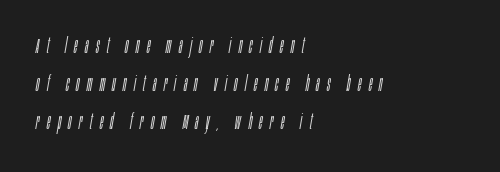
Q: Is the text bold? A: No.
Q: Is the text italic (slanted)? A: Yes, it leans right by about 10 degrees.
Q: Is the text underlined? A: No.
Q: How is the paragraph aligned? A: Left-aligned.
Q: Is the spacing between letters normal or unusually wide? A: Unusually wide.
